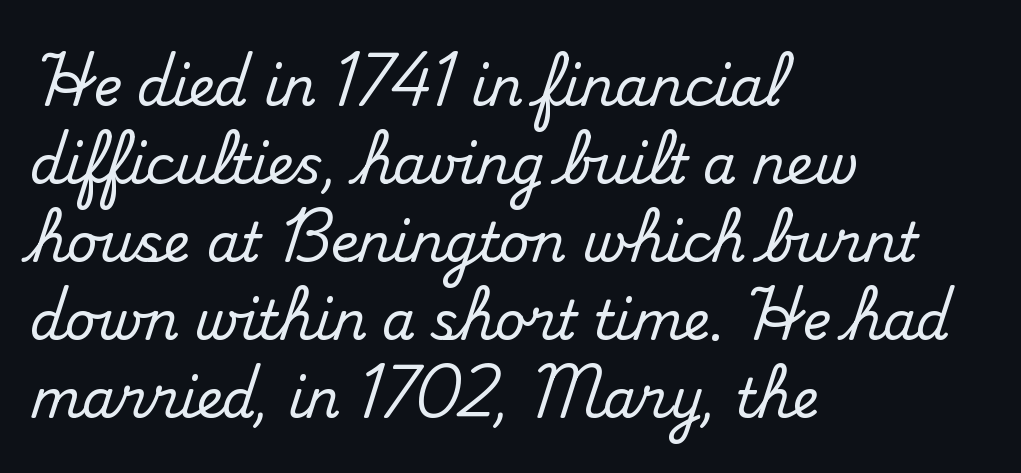
{"serif": "yes", "width": "normal", "stroke_contrast": "medium", "x_height": "small", "monospaced": "no", "underline": "no", "align": "left", "line_spacing": "normal", "line_spacing_ratio": 1.47, "letter_spacing": "normal", "letter_spacing_em": 0.0, "glyph_px": 53}
